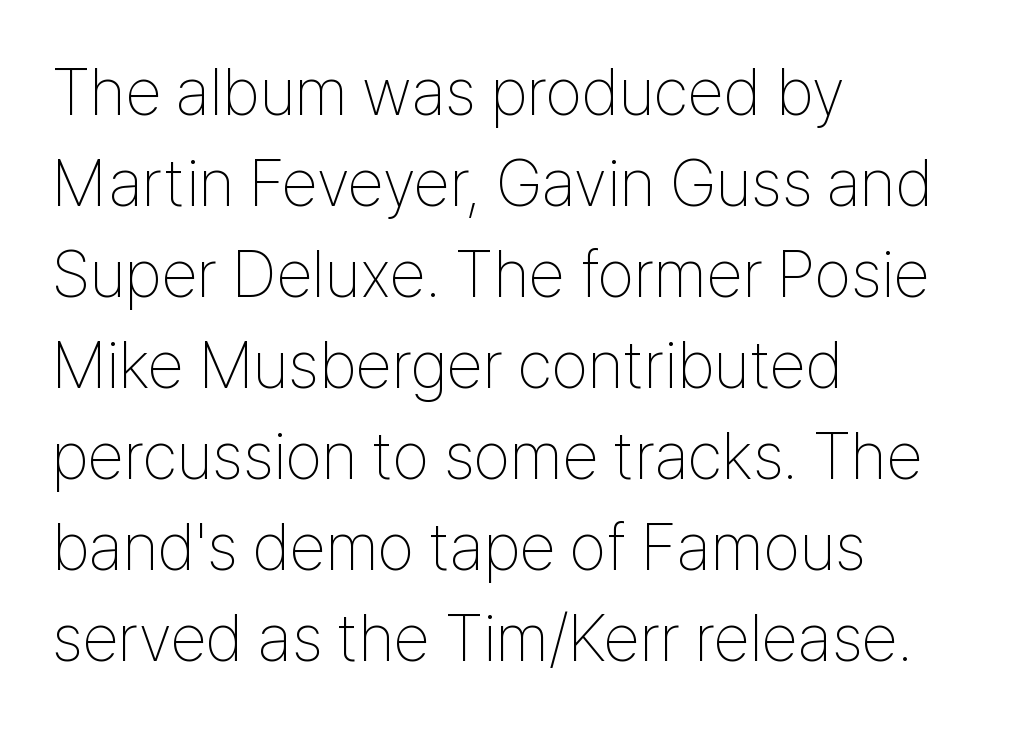
The letters advance in unequal steps, a hallmark of proportional type. Descenders are the only things crossing below the line. Rows of type keep a routine distance in the vertical direction. Is the letter spacing exaggerated? No — it looks like the ordinary default.
